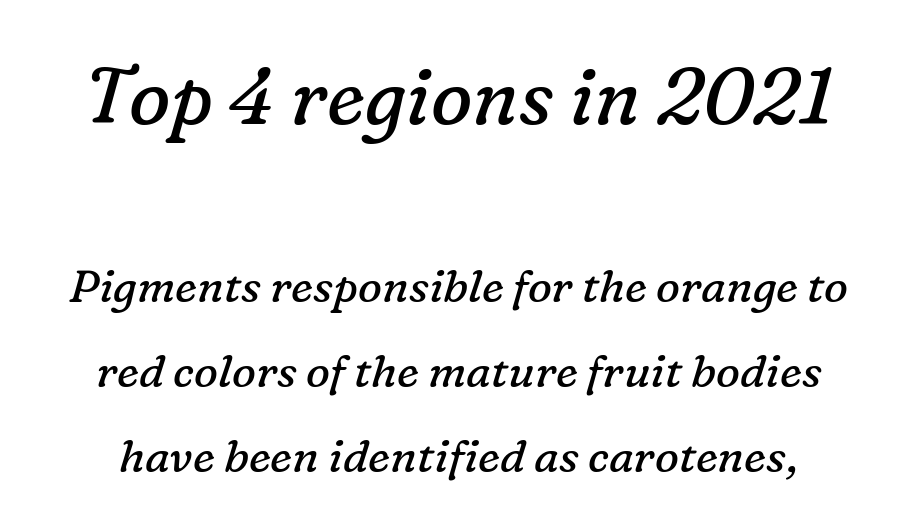
{"serif": "yes", "italic": "yes", "lean": "right", "slant_degrees": 16, "bold": "no", "weight": "regular", "width": "normal", "stroke_contrast": "low", "x_height": "medium", "monospaced": "no", "underline": "no", "line_spacing_ratio": 1.89, "letter_spacing": "normal", "letter_spacing_em": 0.0, "larger_block": "first", "size_ratio": 1.73, "glyph_px": 78}
